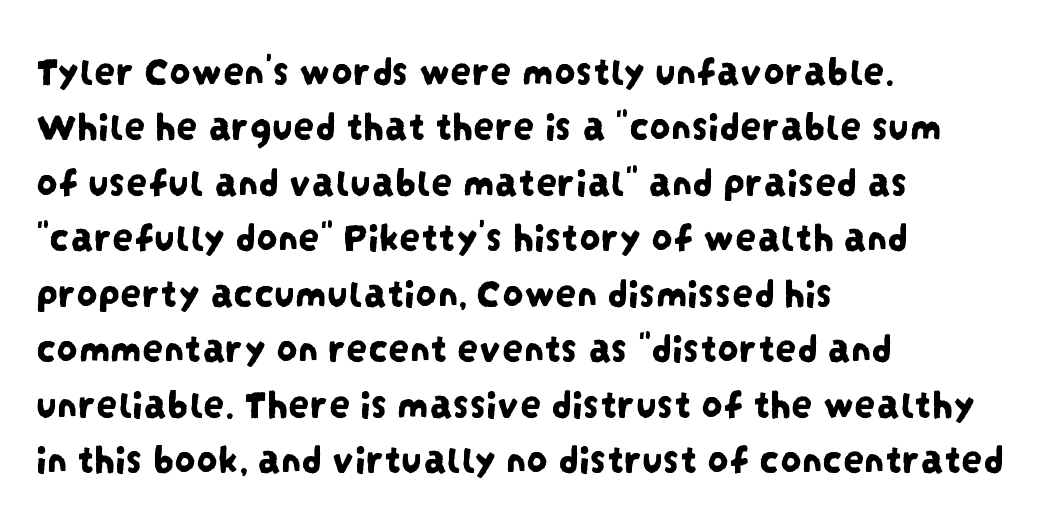
Reading down the column, the eye jumps a familiar distance to each next line. A clean baseline with only descenders dipping below it. This sample has the flowing, uneven cadence of proportional lettering. Caption: standard tracking, unaltered. No feet cap the strokes, marking this as sans-serif type. Caption: multi-line text, flush left, ragged right.
